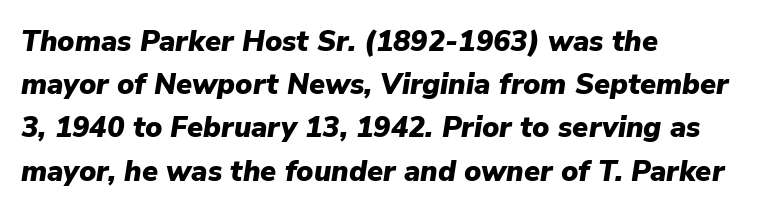
The image shows 29 px heavy type, italic (leaning right); set left-aligned, normal line spacing (1.49x), normal letter spacing, not underlined; low stroke contrast and a medium x-height.
